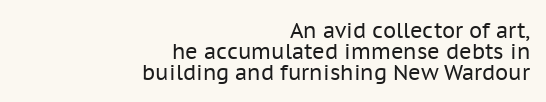
Does the lettering tilt? It doesn't — this is upright. Weight: not bold — regular or lighter. The face used here is rendered with its standard letterfit. Which margin do the lines hug? The right one — the left edge is uneven.
